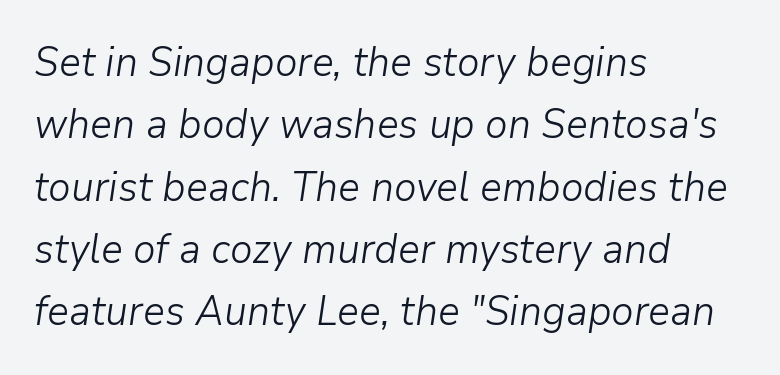
Q: Is the text bold? A: No.
Q: Is the text italic (slanted)? A: Yes, it leans right by about 9 degrees.
Q: Is the text underlined? A: No.
Q: How is the paragraph aligned? A: Left-aligned.
Q: Is the spacing between letters normal or unusually wide? A: Normal.
Q: Is the spacing between lines tight, normal or loose? A: Normal.
Q: Width (condensed, normal, or wide)? A: Normal.
Q: Stroke contrast? A: Low.
Q: x-height? A: Medium.
Q: Monospaced? A: No.
